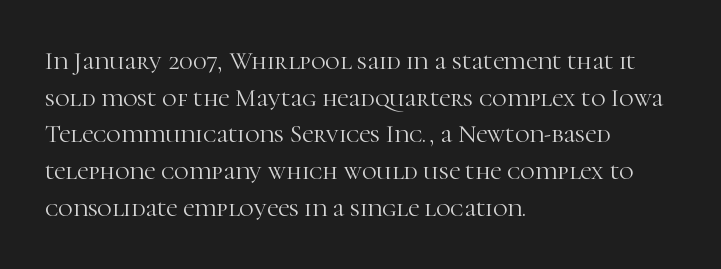
The image shows 25 px text type, upright; set left-aligned, normal line spacing (1.47x), normal letter spacing, not underlined.
